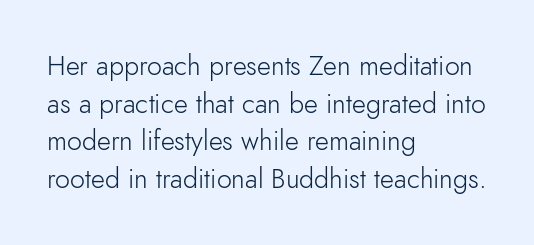
Notice how the stems are strictly vertical — no italics here. A bare baseline throughout the passage. Inter-character spacing is left at the font's built-in metrics. Vertical spacing — default. The ragged edge is on the right, which tells us the setting is flush left. The font sits on the lighter half of the weight spectrum, regular included.
